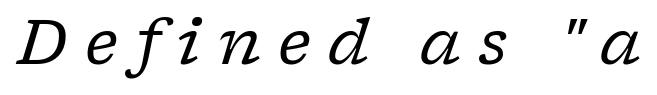
{"serif": "yes", "italic": "yes", "lean": "right", "slant_degrees": 17, "bold": "no", "weight": "regular", "width": "normal", "stroke_contrast": "low", "x_height": "medium", "monospaced": "no", "underline": "no", "letter_spacing": "wide", "letter_spacing_em": 0.28, "glyph_px": 62}
